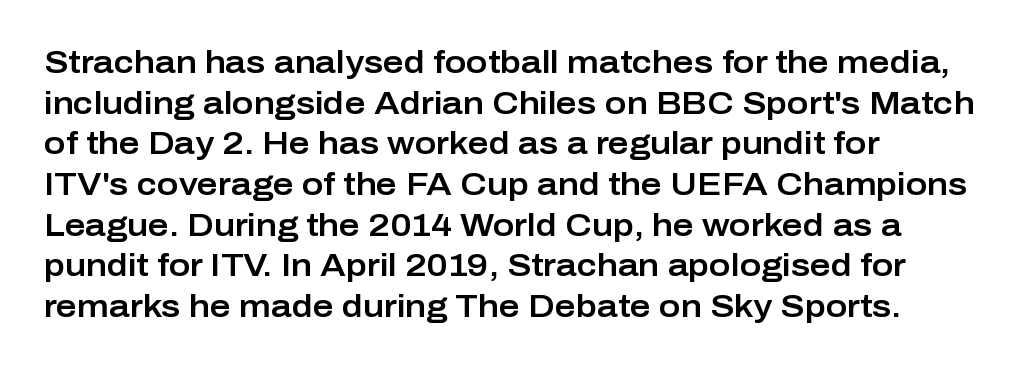
The image shows 32 px sans-serif type, upright; set left-aligned, normal line spacing (1.27x), normal letter spacing, not underlined; low stroke contrast and a medium x-height.
